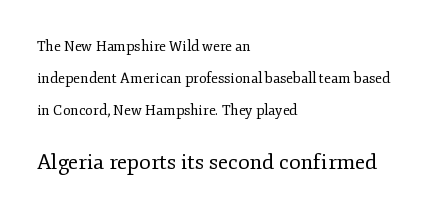
Q: Is the text bold? A: No.
Q: Is the text italic (slanted)? A: No, it is upright.
Q: Is the text underlined? A: No.
Q: How is the paragraph aligned? A: Left-aligned.
Q: Is the spacing between letters normal or unusually wide? A: Normal.
Q: Is the spacing between lines tight, normal or loose? A: Loose.
Q: Which block of text is set in a larger size, the first (top) or the second (bottom)? A: The second (bottom) one.
